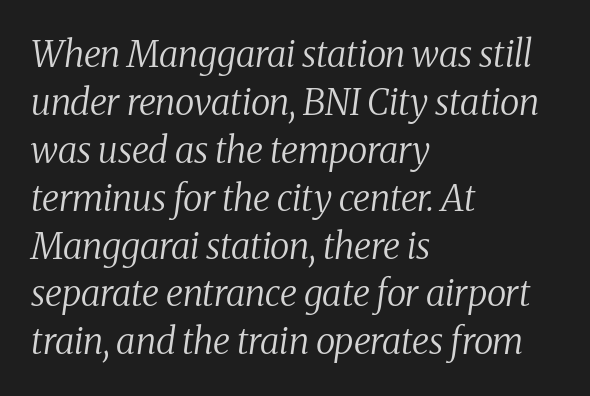
The image shows 36 px regular-weight serif type, italic (leaning right); set left-aligned, normal line spacing (1.33x), normal letter spacing, not underlined; medium stroke contrast and a medium x-height.
